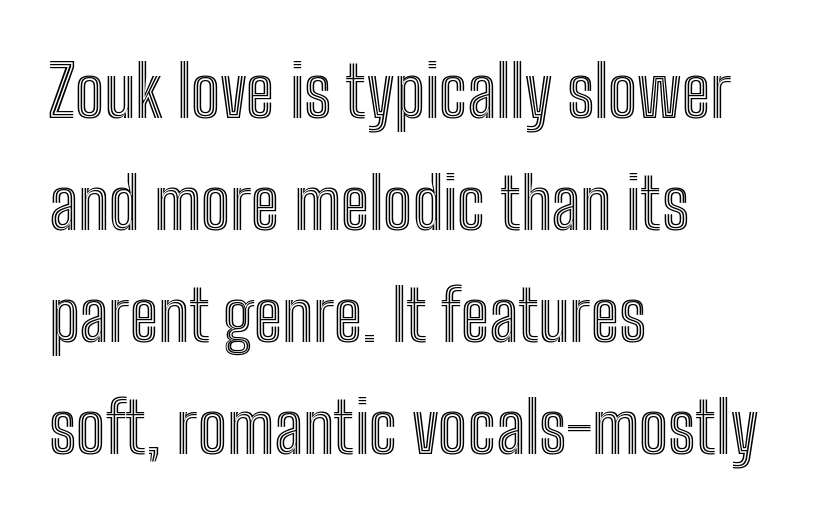
The image shows 70 px condensed type, upright; set left-aligned, normal line spacing (1.6x), normal letter spacing, not underlined; a medium x-height.
